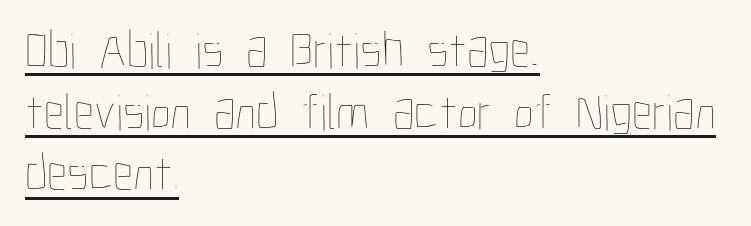
{"italic": "no", "bold": "no", "weight": "thin", "width": "condensed", "stroke_contrast": "low", "x_height": "medium", "monospaced": "no", "underline": "yes", "align": "left", "line_spacing_ratio": 1.21, "letter_spacing": "normal", "letter_spacing_em": 0.0, "glyph_px": 51}
